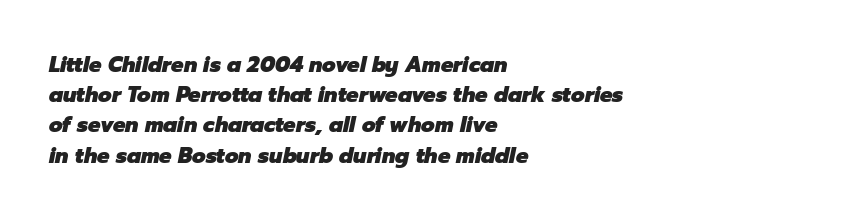
There's an unmistakable incline to the writing here. Summary of weight: heavy, a full bold. Evenly set lines give the paragraph a standard silhouette. All the whitespace from short lines collects on the right.
